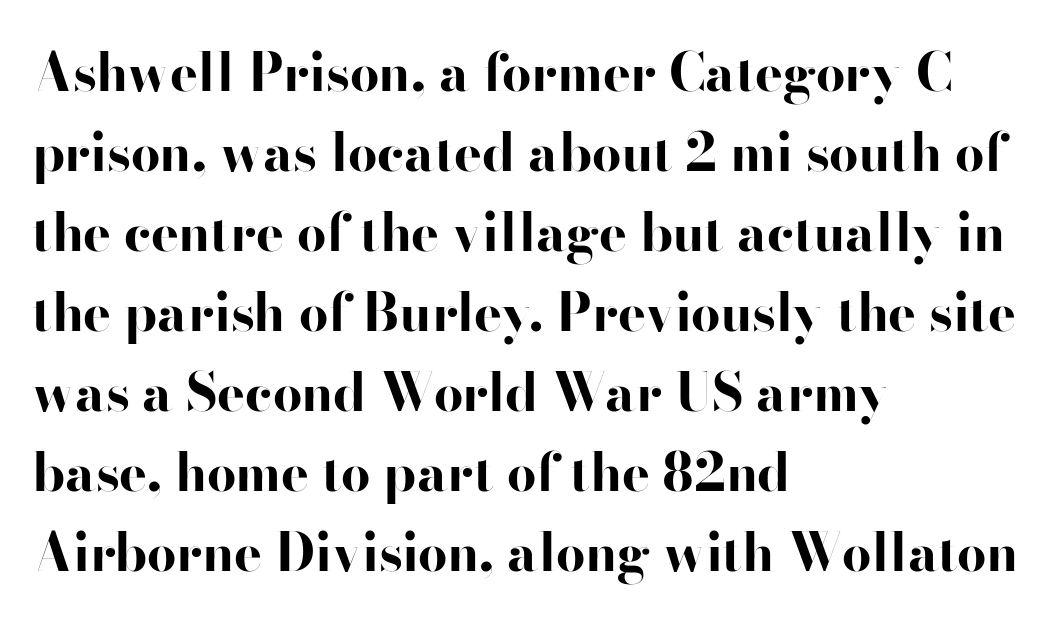
Examine the stroke ends and you'll find no serifs. Every character sits straight up, as roman type does. The setting favours the left margin, as ordinary paragraphs usually do. A typesetter would call this leading conventional body-copy spacing. Type without underlining. You could not count columns in this text — the font is proportionally spaced.
